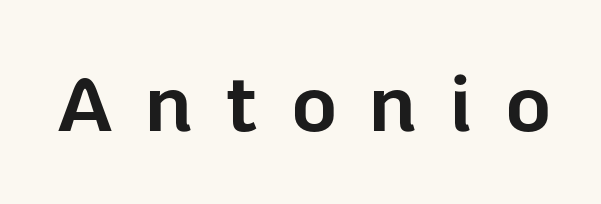
Q: Is the text bold? A: Yes.
Q: Is the text italic (slanted)? A: No, it is upright.
Q: Is the typeface a serif or a sans-serif typeface? A: Sans-serif.
Q: Is the text underlined? A: No.
Q: Is the spacing between letters normal or unusually wide? A: Unusually wide.
Q: Width (condensed, normal, or wide)? A: Normal.
Q: Stroke contrast? A: Low.
Q: x-height? A: Medium.
Q: Monospaced? A: No.
